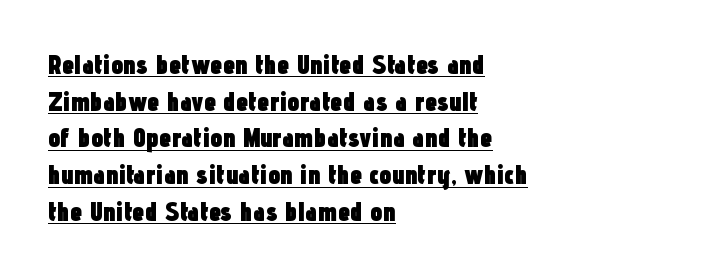
Does a line run under the words? Yes, clearly. Set as a true bold cut, around the 700 mark. The space between consecutive lines is moderate. The letters stand straight up with perfectly vertical stems. Every row of glyphs begins at an identical x-position on the left.
